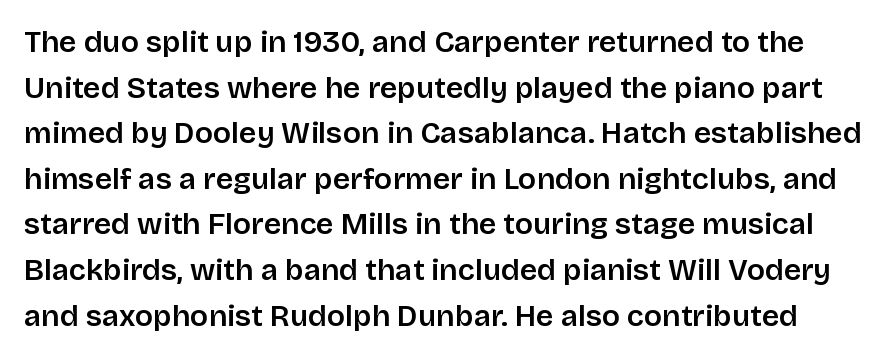
{"serif": "no", "italic": "no", "bold": "semi", "weight": "semibold", "width": "normal", "stroke_contrast": "low", "x_height": "large", "monospaced": "no", "underline": "no", "line_spacing": "normal", "line_spacing_ratio": 1.52, "letter_spacing": "normal", "letter_spacing_em": 0.0, "glyph_px": 30}
